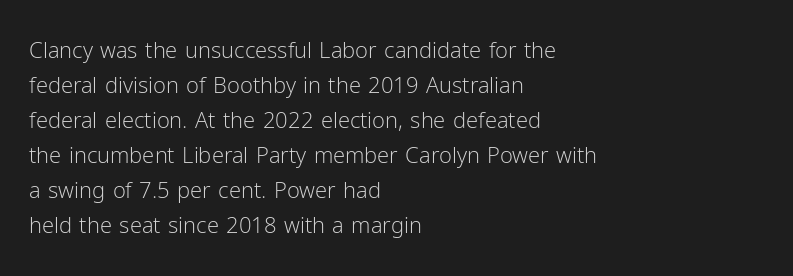
Q: Is the text bold? A: No.
Q: Is the text italic (slanted)? A: No, it is upright.
Q: Is the text underlined? A: No.
Q: How is the paragraph aligned? A: Left-aligned.
Q: Is the spacing between letters normal or unusually wide? A: Normal.
Q: Is the spacing between lines tight, normal or loose? A: Normal.
